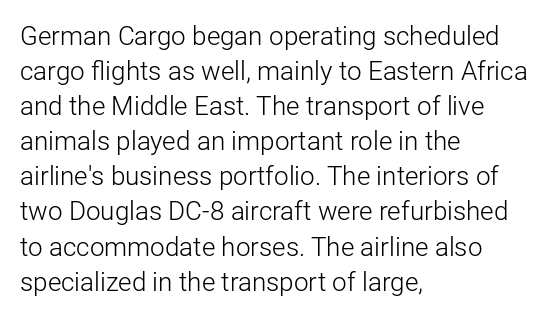
The image shows 26 px text type, upright; set left-aligned, normal line spacing (1.35x), normal letter spacing, not underlined.
